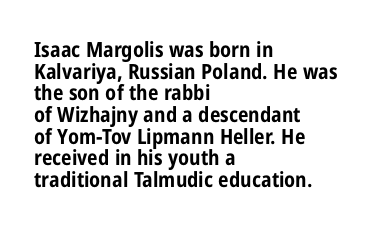
{"italic": "no", "bold": "yes", "underline": "no", "align": "left", "line_spacing": "tight", "line_spacing_ratio": 1.03, "letter_spacing": "normal", "letter_spacing_em": 0.0, "glyph_px": 21}
